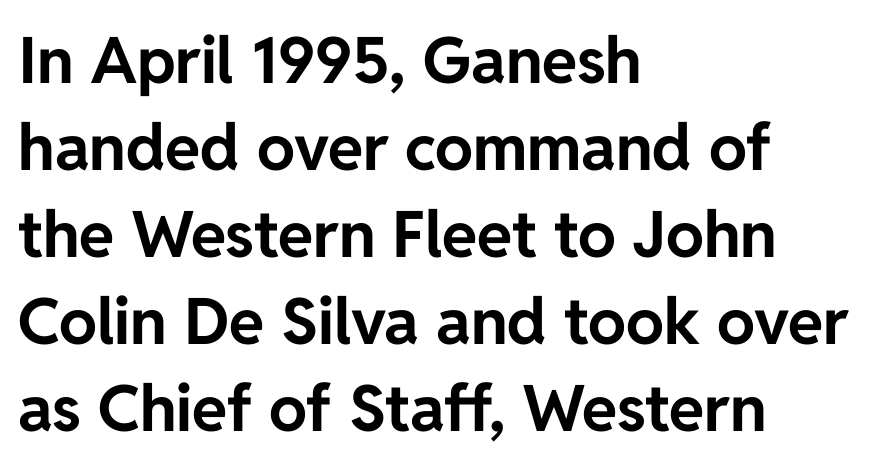
The image shows 64 px bold sans-serif type, upright; set left-aligned, normal line spacing (1.36x), normal letter spacing, not underlined; low stroke contrast and a medium x-height.
